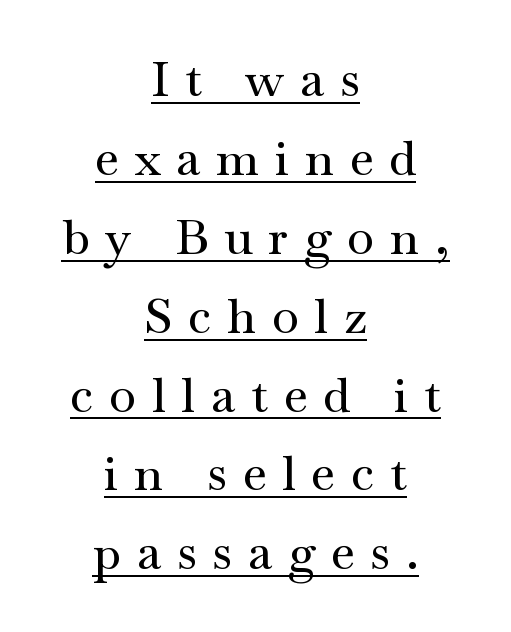
The image shows 49 px wide serif type, upright; set centered, normal line spacing (1.61x), unusually wide letter spacing (+0.32 em), underlined; medium stroke contrast and a small x-height.
